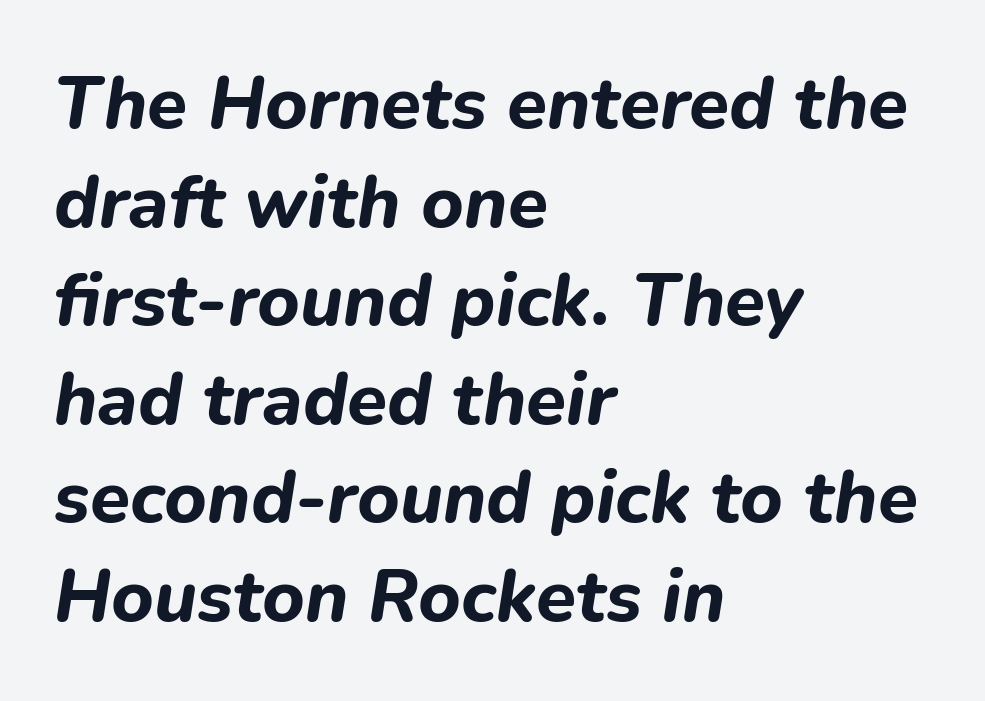
Quick note: interline space is typical. One-word summary of the alignment: left. The horizontal fit of the characters is conventional and even. Does the weight exceed regular? Yes, all the way to bold. A bare baseline throughout the passage.
